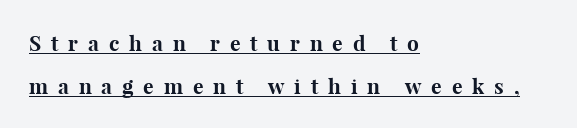
{"italic": "no", "bold": "yes", "underline": "yes", "align": "left", "line_spacing": "loose", "line_spacing_ratio": 2.04, "letter_spacing": "wide", "letter_spacing_em": 0.47, "glyph_px": 21}
